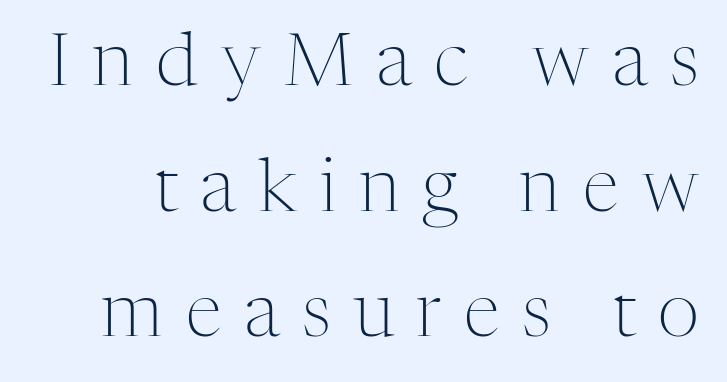
The image shows 73 px light serif type, upright; set line spacing 1.72x, unusually wide letter spacing (+0.31 em), not underlined; medium stroke contrast and a medium x-height.
